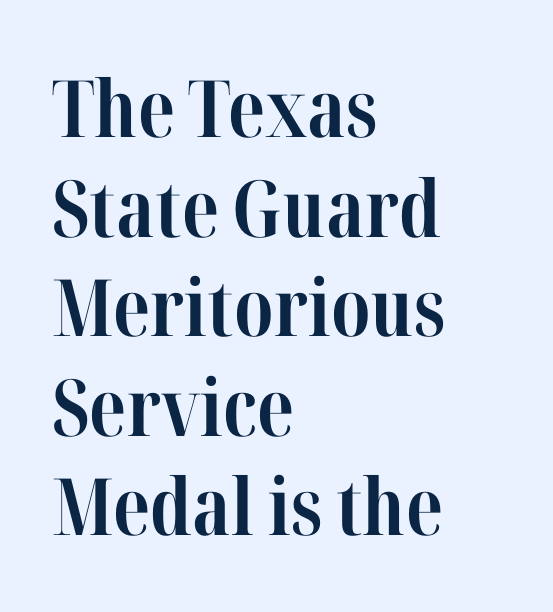
The image shows 79 px bold, condensed serif type, upright; set left-aligned, normal line spacing (1.26x), normal letter spacing, not underlined; high stroke contrast and a medium x-height.
